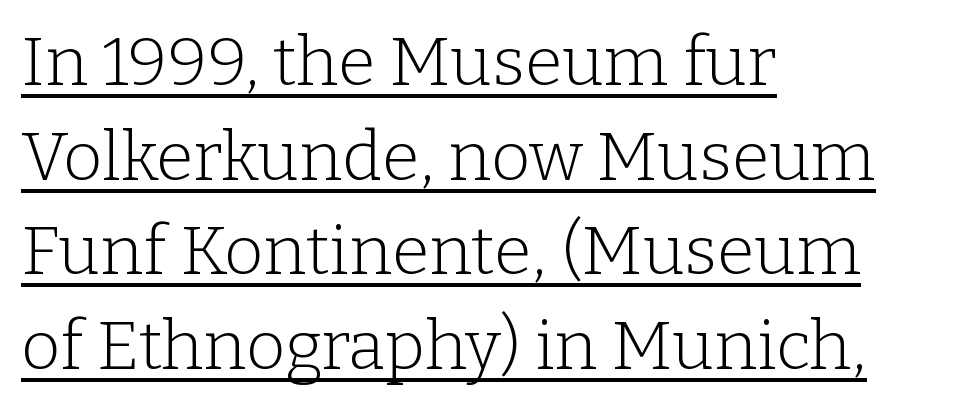
Q: Is the text bold? A: No.
Q: Is the text italic (slanted)? A: No, it is upright.
Q: Is the typeface a serif or a sans-serif typeface? A: Serif.
Q: Is the text underlined? A: Yes.
Q: How is the paragraph aligned? A: Left-aligned.
Q: Is the spacing between letters normal or unusually wide? A: Normal.
Q: Is the spacing between lines tight, normal or loose? A: Normal.
Q: Width (condensed, normal, or wide)? A: Normal.
Q: Stroke contrast? A: Low.
Q: x-height? A: Medium.
Q: Monospaced? A: No.
